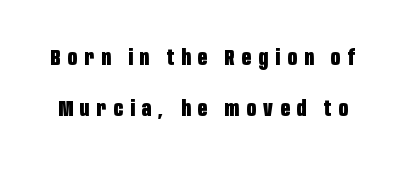
{"italic": "no", "bold": "yes", "underline": "no", "line_spacing": "loose", "line_spacing_ratio": 2.43, "letter_spacing": "wide", "letter_spacing_em": 0.34, "glyph_px": 21}
